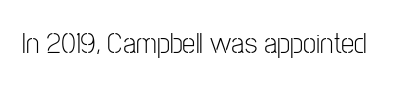
The image shows 30 px light, condensed sans-serif type, upright; set normal letter spacing, not underlined; low stroke contrast and a medium x-height.
